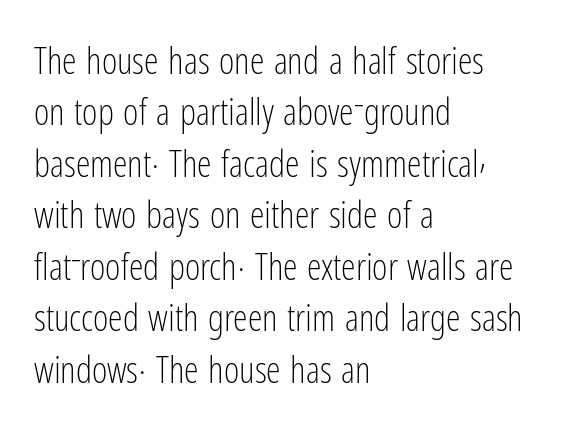
{"serif": "no", "italic": "no", "bold": "no", "weight": "light", "width": "condensed", "stroke_contrast": "low", "x_height": "medium", "monospaced": "no", "underline": "no", "align": "left", "line_spacing": "normal", "line_spacing_ratio": 1.39, "letter_spacing": "normal", "letter_spacing_em": 0.0, "glyph_px": 37}
